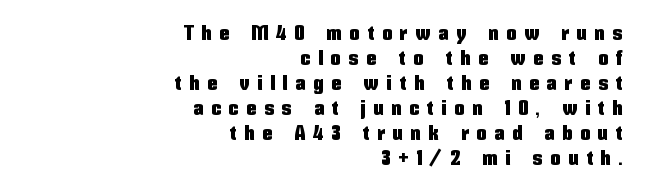
The image shows 20 px text type, upright; set right-aligned, normal line spacing (1.25x), unusually wide letter spacing (+0.4 em), not underlined.
